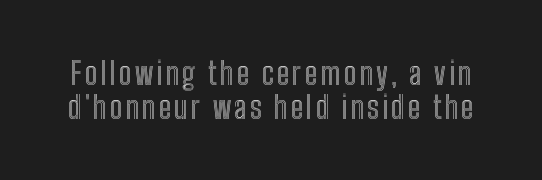
Q: Is the text italic (slanted)? A: No, it is upright.
Q: Is the text underlined? A: No.
Q: Is the spacing between lines tight, normal or loose? A: Tight.
Q: Width (condensed, normal, or wide)? A: Condensed.
Q: x-height? A: Medium.
Q: Monospaced? A: No.
